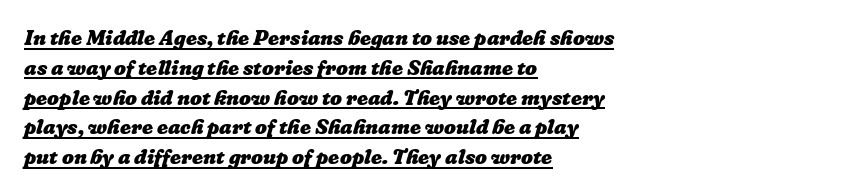
Q: Is the text bold? A: Yes.
Q: Is the text underlined? A: Yes.
Q: How is the paragraph aligned? A: Left-aligned.
Q: Is the spacing between letters normal or unusually wide? A: Normal.
Q: Is the spacing between lines tight, normal or loose? A: Normal.
